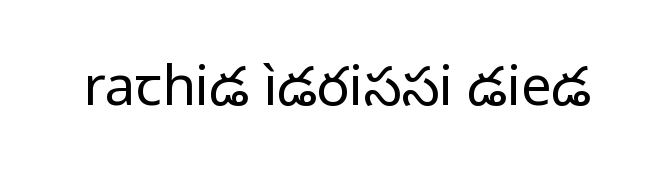
The image shows 54 px regular-weight sans-serif type, upright; set normal letter spacing, not underlined; low stroke contrast and a medium x-height.
